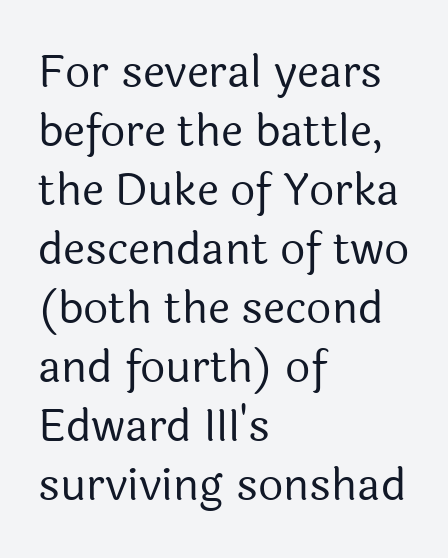
Q: Is the text bold? A: No.
Q: Is the text italic (slanted)? A: No, it is upright.
Q: Is the typeface a serif or a sans-serif typeface? A: Sans-serif.
Q: Is the text underlined? A: No.
Q: How is the paragraph aligned? A: Left-aligned.
Q: Is the spacing between letters normal or unusually wide? A: Normal.
Q: Is the spacing between lines tight, normal or loose? A: Normal.
Q: Width (condensed, normal, or wide)? A: Normal.
Q: x-height? A: Medium.
Q: Monospaced? A: No.
